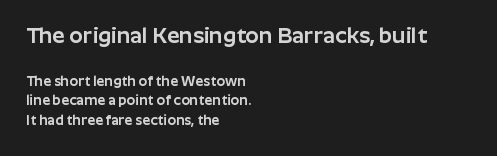
The image shows 22 px text type, upright; set left-aligned, normal line spacing (1.41x), normal letter spacing, not underlined; the first (top) block is 1.57x larger.
